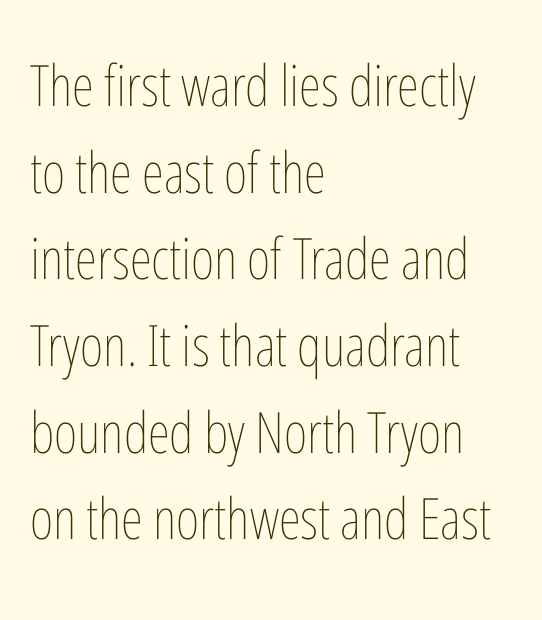
Q: Is the text bold? A: No.
Q: Is the text italic (slanted)? A: No, it is upright.
Q: Is the text underlined? A: No.
Q: How is the paragraph aligned? A: Left-aligned.
Q: Is the spacing between letters normal or unusually wide? A: Normal.
Q: Is the spacing between lines tight, normal or loose? A: Normal.
Q: Width (condensed, normal, or wide)? A: Condensed.
Q: Stroke contrast? A: Low.
Q: x-height? A: Medium.
Q: Monospaced? A: No.
